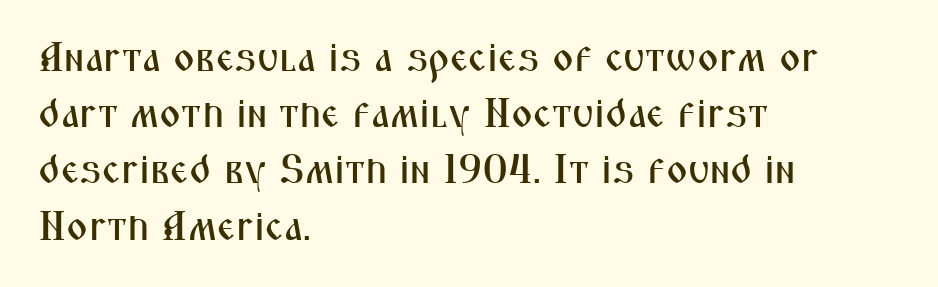
{"serif": "no", "italic": "no", "width": "condensed", "stroke_contrast": "medium", "x_height": "medium", "monospaced": "no", "underline": "no", "align": "left", "line_spacing": "normal", "line_spacing_ratio": 1.37, "letter_spacing": "normal", "letter_spacing_em": 0.0, "glyph_px": 41}
